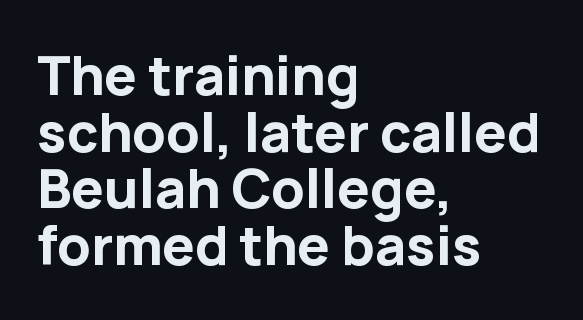
Q: Is the text bold? A: Yes.
Q: Is the text italic (slanted)? A: No, it is upright.
Q: Is the typeface a serif or a sans-serif typeface? A: Sans-serif.
Q: Is the text underlined? A: No.
Q: How is the paragraph aligned? A: Left-aligned.
Q: Is the spacing between letters normal or unusually wide? A: Normal.
Q: Is the spacing between lines tight, normal or loose? A: Tight.
Q: Width (condensed, normal, or wide)? A: Normal.
Q: Stroke contrast? A: Low.
Q: x-height? A: Medium.
Q: Monospaced? A: No.
